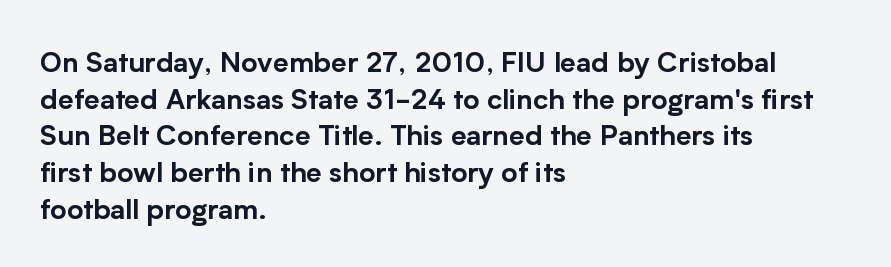
Q: Is the text italic (slanted)? A: No, it is upright.
Q: Is the typeface a serif or a sans-serif typeface? A: Sans-serif.
Q: Is the text underlined? A: No.
Q: How is the paragraph aligned? A: Left-aligned.
Q: Is the spacing between letters normal or unusually wide? A: Normal.
Q: Is the spacing between lines tight, normal or loose? A: Normal.
Q: Width (condensed, normal, or wide)? A: Normal.
Q: Stroke contrast? A: Low.
Q: x-height? A: Medium.
Q: Monospaced? A: No.
